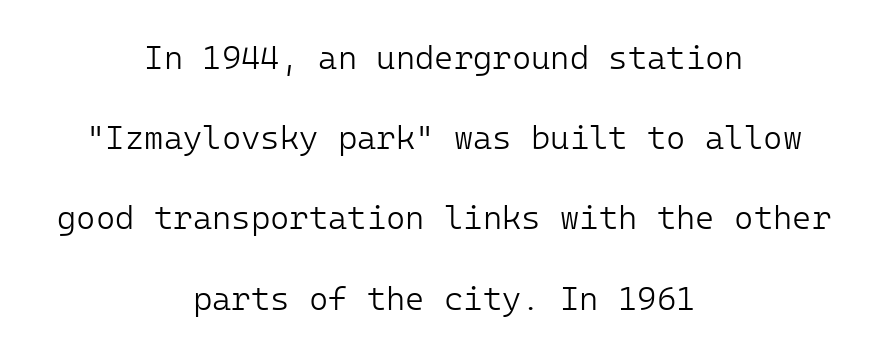
{"serif": "no", "italic": "no", "bold": "no", "weight": "light", "width": "normal", "stroke_contrast": "low", "x_height": "medium", "underline": "no", "align": "center", "line_spacing": "loose", "line_spacing_ratio": 2.43, "letter_spacing": "normal", "letter_spacing_em": 0.0, "glyph_px": 33}
